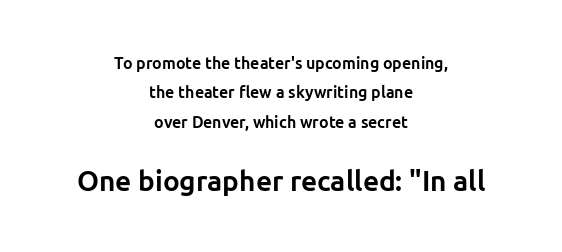
The image shows 28 px bold sans-serif type, upright; set centered, line spacing 1.84x, normal letter spacing, not underlined; the second (bottom) block is 1.75x larger; low stroke contrast and a medium x-height.
